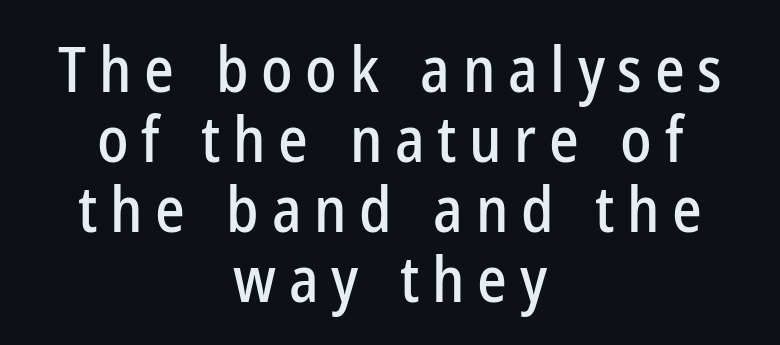
Vertical strokes here are truly vertical. The rendering shows plain stroke endings on the letterforms — a sans-serif design. Is the letter spacing exaggerated? Yes — the characters are pushed far apart. Alignment: centered. Proportional: the letters do not fall into vertical columns. This sample trades vertical openness for compactness between lines.
